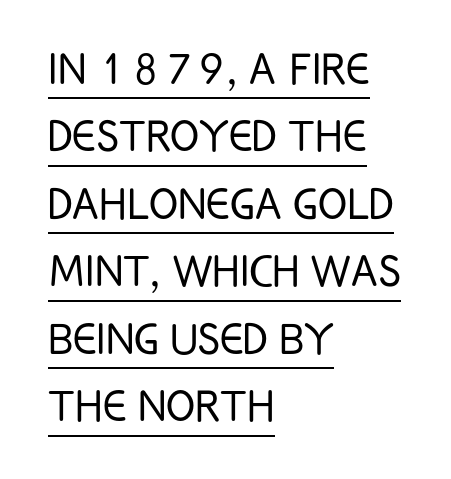
{"serif": "no", "italic": "no", "bold": "no", "weight": "light", "width": "condensed", "stroke_contrast": "low", "x_height": "large", "monospaced": "no", "underline": "yes", "align": "left", "line_spacing": "normal", "line_spacing_ratio": 1.25, "letter_spacing": "normal", "letter_spacing_em": 0.0, "glyph_px": 54}
